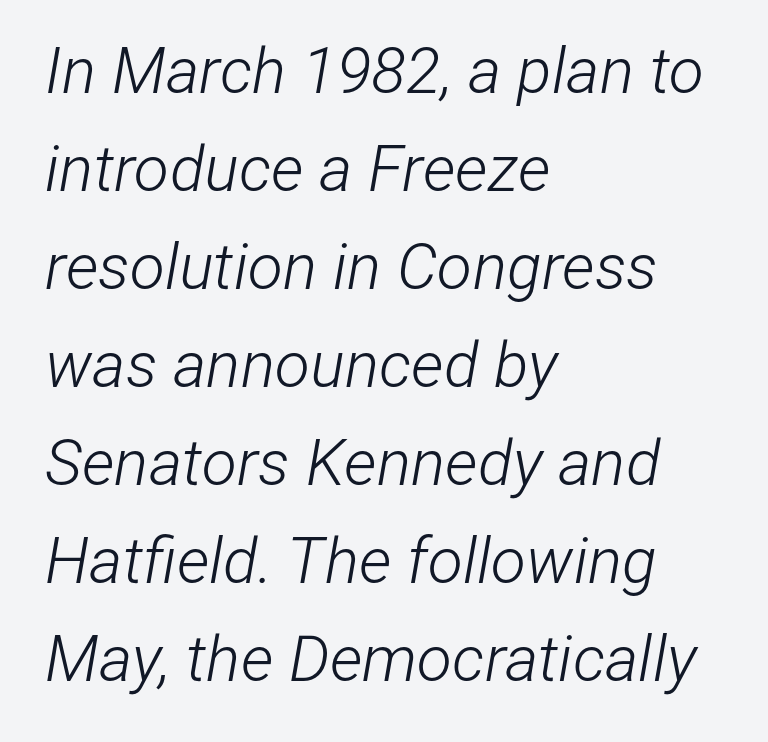
The lines sit at an ordinary, default distance from one another. The typesetter chose a ragged-right arrangement here. Looks like regular typesetting: each glyph gets only the width it needs. Rule under the text: the space is simply empty. When letters slant like this, we call the style italic.
